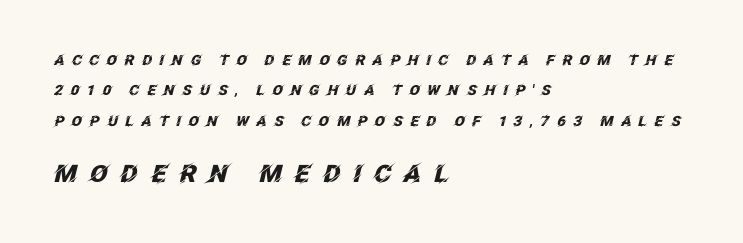
{"italic": "yes", "lean": "right", "slant_degrees": 12, "bold": "yes", "underline": "no", "align": "left", "line_spacing": "loose", "line_spacing_ratio": 2.17, "letter_spacing": "wide", "letter_spacing_em": 0.5, "larger_block": "second", "size_ratio": 1.71, "glyph_px": 24}
